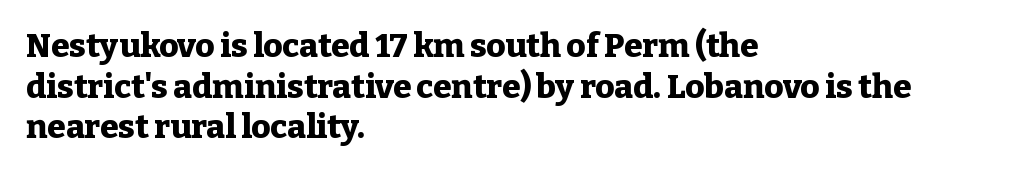
The image shows 33 px heavy serif type, upright; set left-aligned, line spacing 1.23x, normal letter spacing, not underlined; low stroke contrast and a medium x-height.
